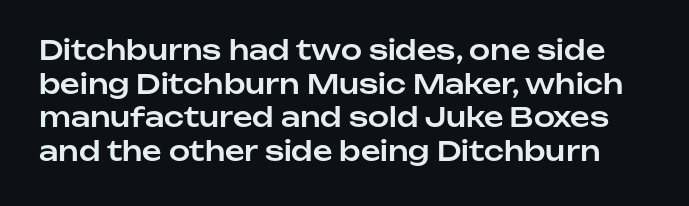
{"italic": "no", "underline": "no", "line_spacing": "normal", "line_spacing_ratio": 1.25, "letter_spacing": "normal", "letter_spacing_em": 0.0, "glyph_px": 27}
